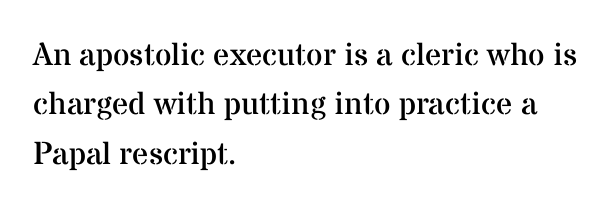
The image shows 32 px regular-weight serif type, upright; set left-aligned, normal line spacing (1.54x), normal letter spacing, not underlined; medium stroke contrast and a medium x-height.
